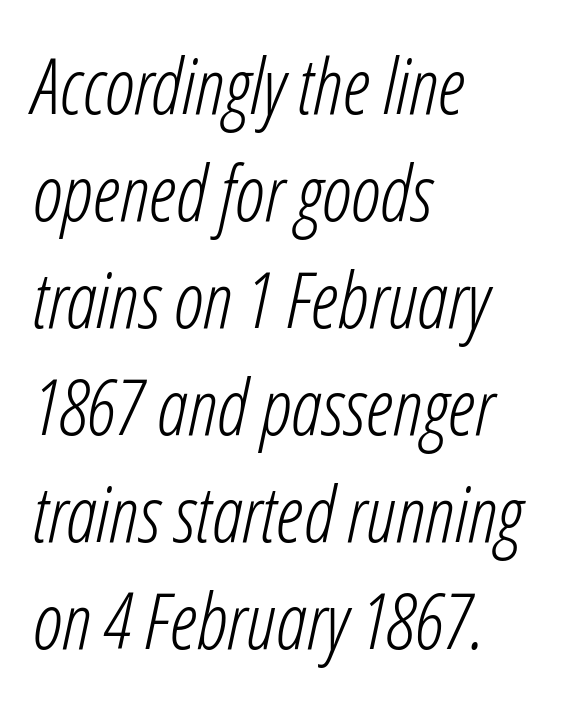
Q: Is the text bold? A: No.
Q: Is the text italic (slanted)? A: Yes, it leans right by about 12 degrees.
Q: Is the text underlined? A: No.
Q: How is the paragraph aligned? A: Left-aligned.
Q: Is the spacing between letters normal or unusually wide? A: Normal.
Q: Is the spacing between lines tight, normal or loose? A: Normal.
Q: Width (condensed, normal, or wide)? A: Condensed.
Q: Stroke contrast? A: Low.
Q: x-height? A: Medium.
Q: Monospaced? A: No.
